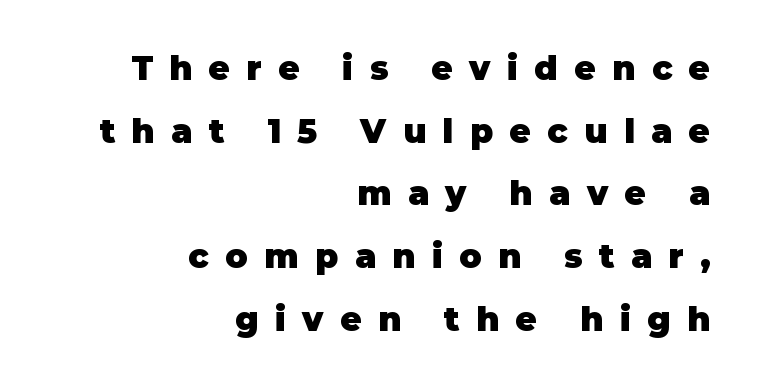
{"serif": "no", "italic": "no", "bold": "yes", "weight": "heavy", "width": "normal", "stroke_contrast": "low", "x_height": "large", "monospaced": "no", "underline": "no", "align": "right", "line_spacing": "loose", "line_spacing_ratio": 1.9, "letter_spacing": "wide", "letter_spacing_em": 0.5, "glyph_px": 33}
